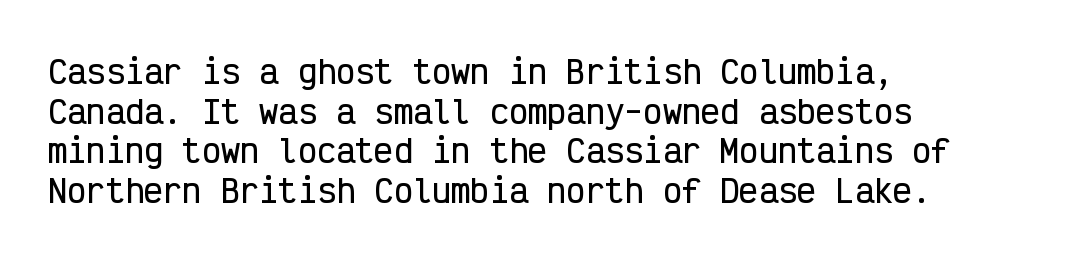
The image shows 32 px condensed sans-serif type, upright, monospaced; set left-aligned, line spacing 1.24x, normal letter spacing, not underlined; low stroke contrast and a medium x-height.
